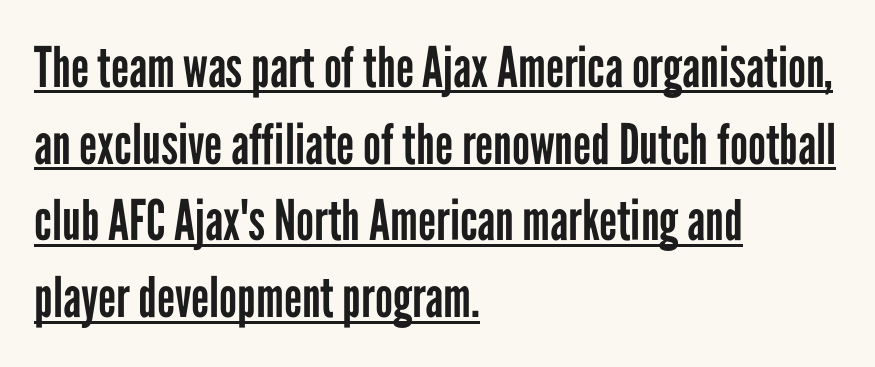
Q: Is the text bold? A: No.
Q: Is the text italic (slanted)? A: No, it is upright.
Q: Is the typeface a serif or a sans-serif typeface? A: Sans-serif.
Q: Is the text underlined? A: Yes.
Q: How is the paragraph aligned? A: Left-aligned.
Q: Is the spacing between letters normal or unusually wide? A: Normal.
Q: Is the spacing between lines tight, normal or loose? A: Normal.
Q: Width (condensed, normal, or wide)? A: Condensed.
Q: Stroke contrast? A: Low.
Q: x-height? A: Medium.
Q: Monospaced? A: No.
